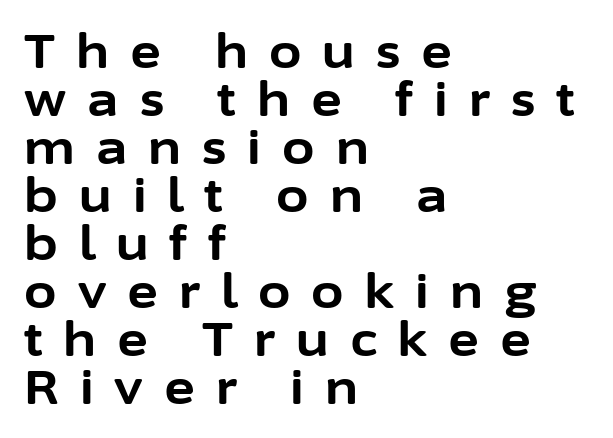
Is there any slant? The stems are plumb. Character widths vary here, with narrow letters taking less room than wide ones. The characters look thick and weighty, a clear bold. The typesetter chose a ragged-right arrangement here.
